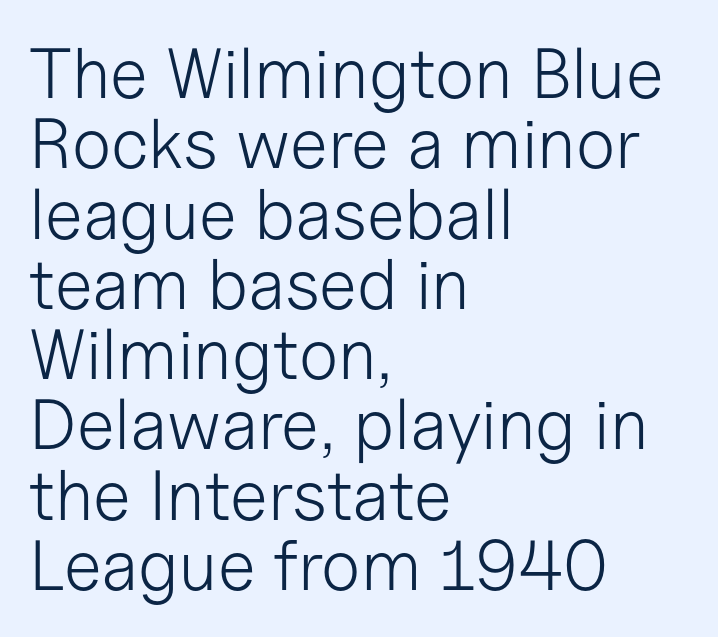
The image shows 71 px light sans-serif type, upright; set left-aligned, tight line spacing (0.99x), normal letter spacing, not underlined; low stroke contrast and a medium x-height.
